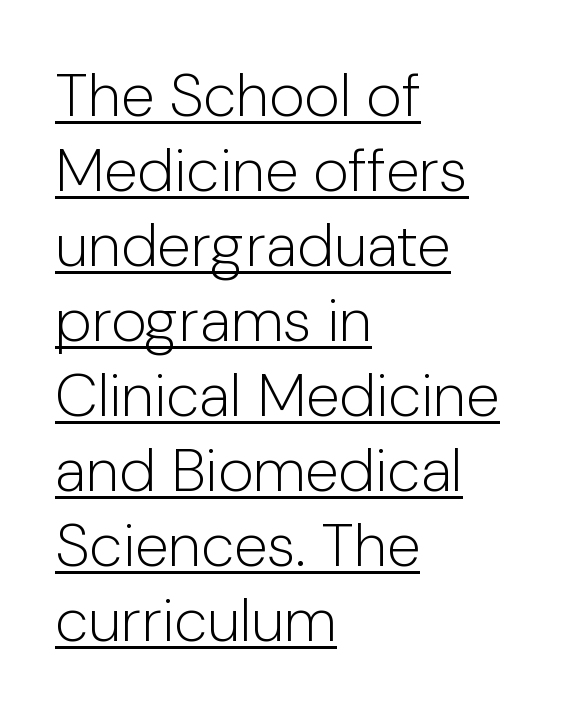
{"serif": "no", "italic": "no", "bold": "no", "weight": "light", "width": "normal", "stroke_contrast": "low", "x_height": "medium", "monospaced": "no", "underline": "yes", "align": "left", "line_spacing_ratio": 1.23, "letter_spacing": "normal", "letter_spacing_em": 0.0, "glyph_px": 61}
